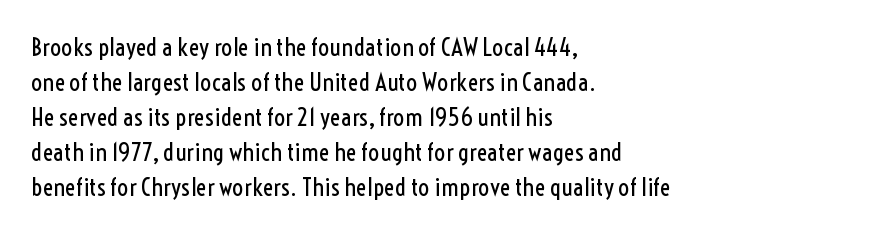
Nobody drew a line under any word here. The passage is arranged the way most books set body copy — flush left. Is the stroke heavy? The answer is a plain regular-or-lighter. Nobody touched the tracking dial on this one. A roman cut, with each character standing at attention. The space between consecutive lines is moderate.
